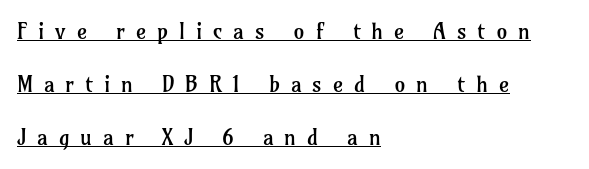
These glyphs show unthickened strokes, regular width or finer. Is the block centered? No — it sits flush against the left margin. The designer dialed line spacing up above the default. Compared with undecorated copy, this sample adds a rule below the words.
